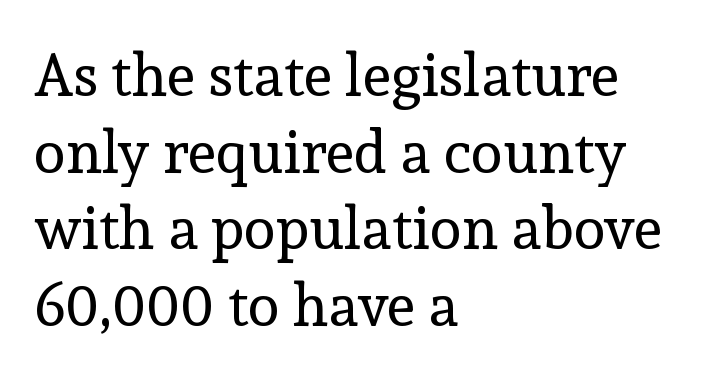
{"serif": "yes", "italic": "no", "bold": "no", "weight": "regular", "width": "normal", "x_height": "medium", "monospaced": "no", "underline": "no", "align": "left", "line_spacing": "normal", "line_spacing_ratio": 1.3, "letter_spacing": "normal", "letter_spacing_em": 0.0, "glyph_px": 59}
